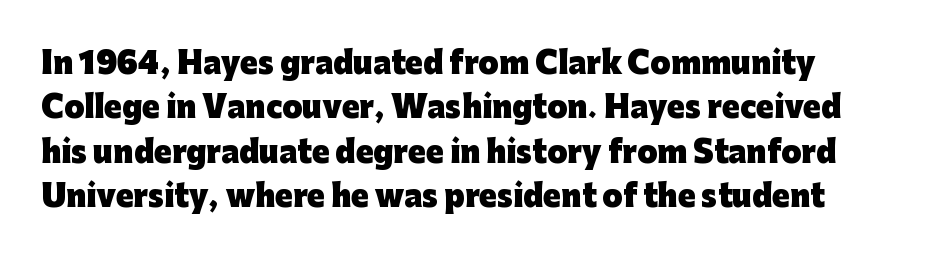
Q: Is the text bold? A: Yes.
Q: Is the text italic (slanted)? A: No, it is upright.
Q: Is the typeface a serif or a sans-serif typeface? A: Sans-serif.
Q: Is the text underlined? A: No.
Q: Is the spacing between letters normal or unusually wide? A: Normal.
Q: Is the spacing between lines tight, normal or loose? A: Normal.
Q: Width (condensed, normal, or wide)? A: Normal.
Q: Stroke contrast? A: Low.
Q: x-height? A: Medium.
Q: Monospaced? A: No.
